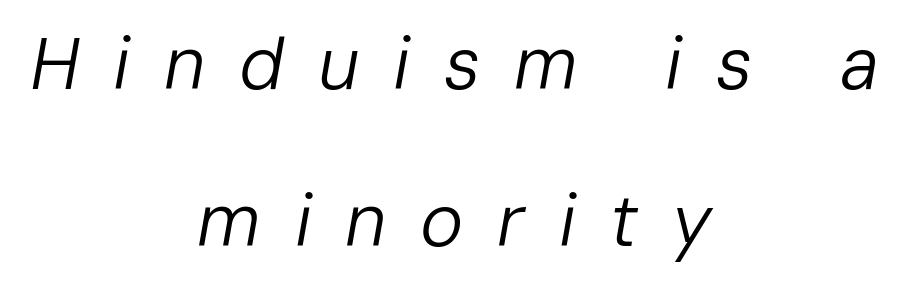
{"italic": "yes", "lean": "right", "slant_degrees": 10, "bold": "no", "weight": "regular", "width": "normal", "stroke_contrast": "low", "x_height": "medium", "monospaced": "no", "underline": "no", "align": "center", "line_spacing": "loose", "line_spacing_ratio": 2.15, "letter_spacing": "wide", "letter_spacing_em": 0.46, "glyph_px": 73}
